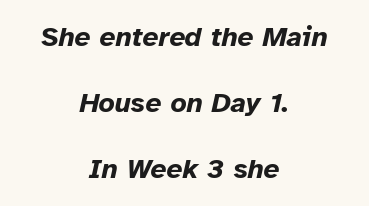
Q: Is the text bold? A: Yes.
Q: Is the text italic (slanted)? A: Yes, it leans right by about 12 degrees.
Q: Is the text underlined? A: No.
Q: How is the paragraph aligned? A: Centered.
Q: Is the spacing between letters normal or unusually wide? A: Normal.
Q: Is the spacing between lines tight, normal or loose? A: Loose.
Q: Width (condensed, normal, or wide)? A: Normal.
Q: Stroke contrast? A: Low.
Q: x-height? A: Medium.
Q: Monospaced? A: No.
